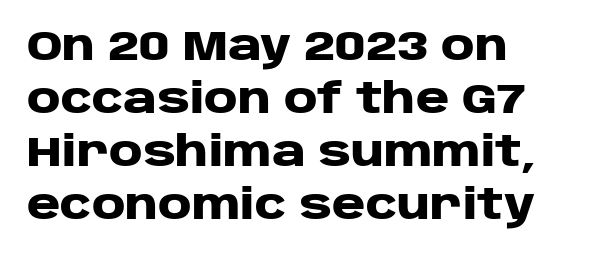
The image shows 41 px heavy, wide sans-serif type, upright; set left-aligned, normal line spacing (1.29x), normal letter spacing, not underlined; low stroke contrast and a large x-height.
